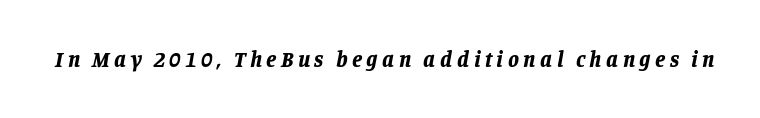
Weight: bold. Style check: oblique. The space beneath each line is pristine and unruled. Look at the tracking — it's clearly loosened, letters drifting apart.
